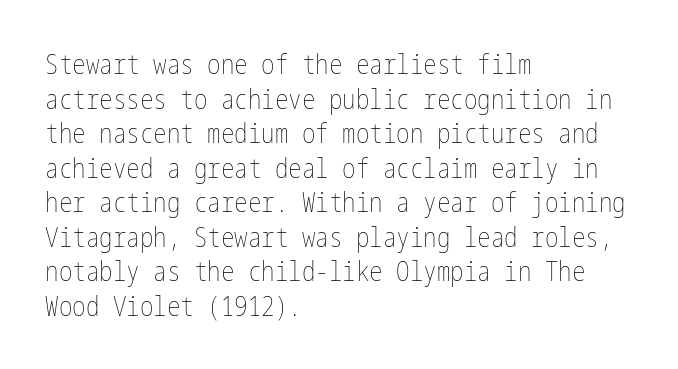
The image shows 27 px text type, upright; set left-aligned, normal line spacing (1.28x), normal letter spacing, not underlined.
